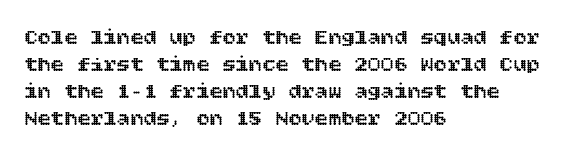
Q: Is the text italic (slanted)? A: No, it is upright.
Q: Is the text underlined? A: No.
Q: How is the paragraph aligned? A: Left-aligned.
Q: Is the spacing between letters normal or unusually wide? A: Normal.
